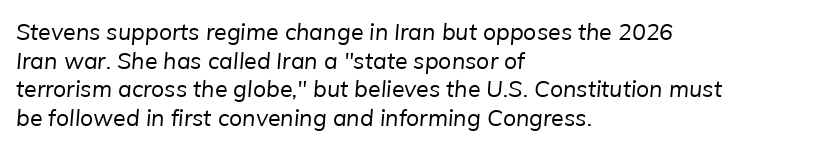
Q: Is the text bold? A: No.
Q: Is the text underlined? A: No.
Q: How is the paragraph aligned? A: Left-aligned.
Q: Is the spacing between letters normal or unusually wide? A: Normal.
Q: Is the spacing between lines tight, normal or loose? A: Normal.
